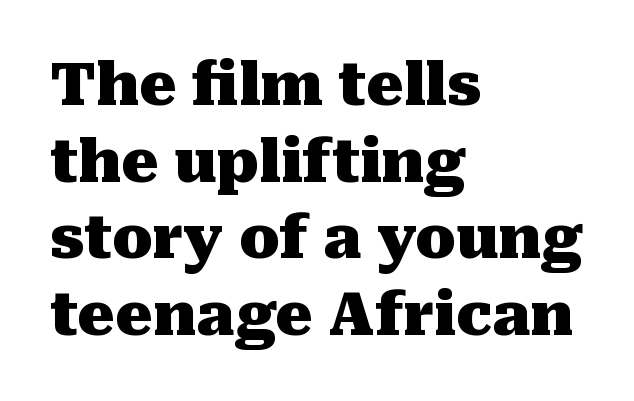
{"serif": "yes", "italic": "no", "bold": "yes", "weight": "heavy", "width": "normal", "stroke_contrast": "medium", "x_height": "medium", "monospaced": "no", "underline": "no", "align": "left", "line_spacing": "normal", "line_spacing_ratio": 1.3, "letter_spacing": "normal", "letter_spacing_em": 0.0, "glyph_px": 59}
